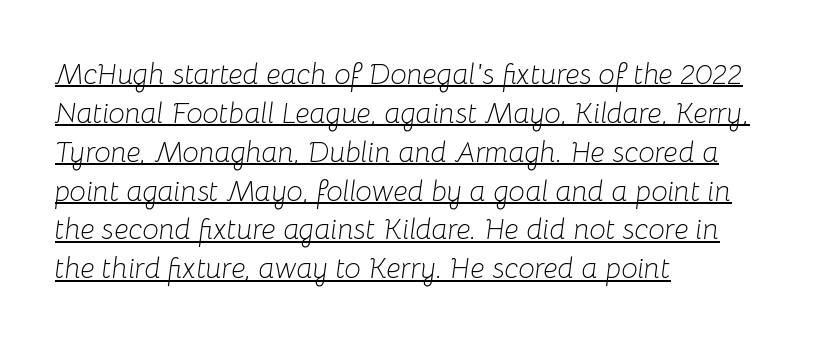
Honestly, the letter spacing is just normal — you wouldn't notice it. The weight tops out at a normal text grade. Regular leading. Does the lettering tilt? It does — this is italic. The face used here is proportionally spaced, like ordinary book or web type. This sample carries an underscore along the baseline area.
